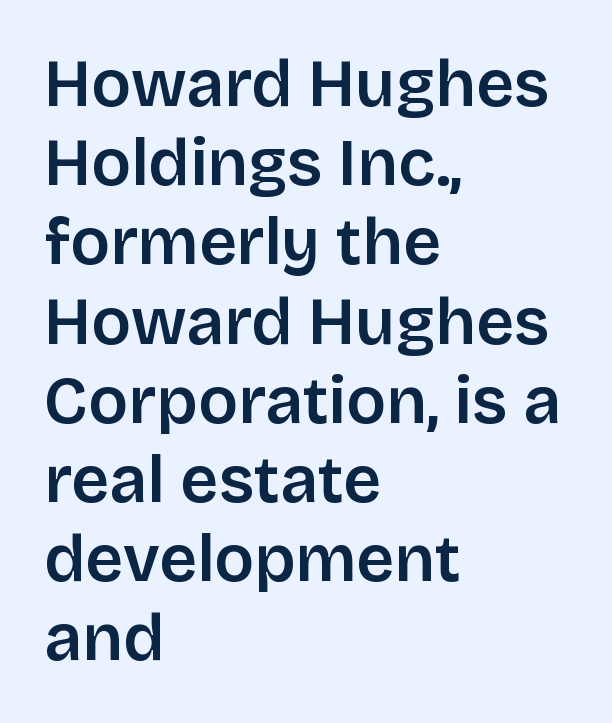
{"serif": "no", "italic": "no", "bold": "semi", "weight": "semibold", "width": "normal", "stroke_contrast": "low", "x_height": "large", "monospaced": "no", "underline": "no", "align": "left", "line_spacing_ratio": 1.2, "letter_spacing": "normal", "letter_spacing_em": 0.0, "glyph_px": 66}
